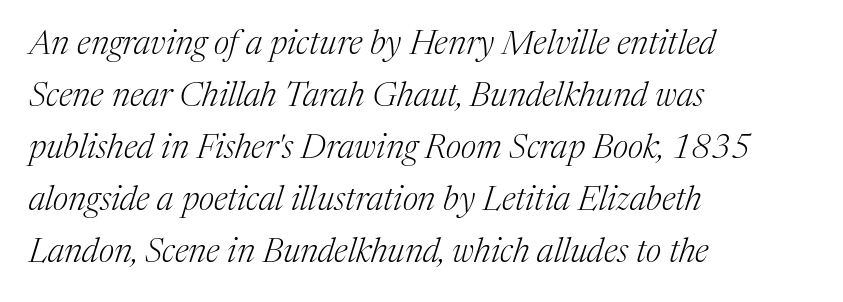
Q: Is the text bold? A: No.
Q: Is the text italic (slanted)? A: Yes, it leans right by about 17 degrees.
Q: Is the typeface a serif or a sans-serif typeface? A: Serif.
Q: Is the text underlined? A: No.
Q: How is the paragraph aligned? A: Left-aligned.
Q: Is the spacing between letters normal or unusually wide? A: Normal.
Q: Is the spacing between lines tight, normal or loose? A: Normal.
Q: Width (condensed, normal, or wide)? A: Normal.
Q: Stroke contrast? A: Medium.
Q: x-height? A: Medium.
Q: Monospaced? A: No.
